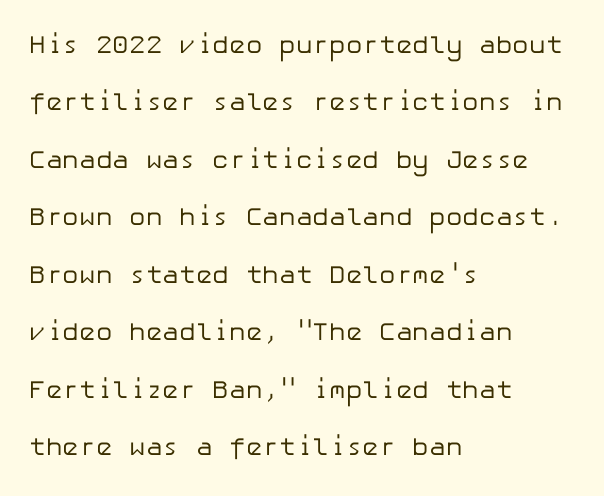
Characters follow at the spacing the type designer built in. Airy leading. Stem width sits at or under what a default text font uses. The space directly below the letters is spotless. Line starts are locked; line ends wander.
